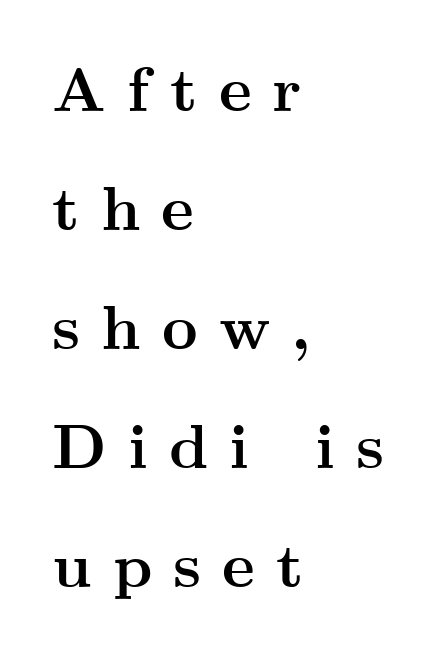
The image shows 62 px semibold, wide serif type, upright; set left-aligned, loose line spacing (1.92x), unusually wide letter spacing (+0.34 em), not underlined; medium stroke contrast and a small x-height.
